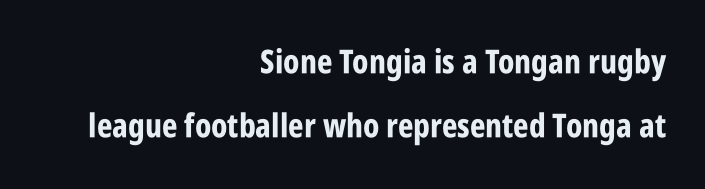
The image shows 33 px bold, condensed sans-serif type, upright; set right-aligned, loose line spacing (1.95x), normal letter spacing, not underlined; low stroke contrast and a large x-height.
